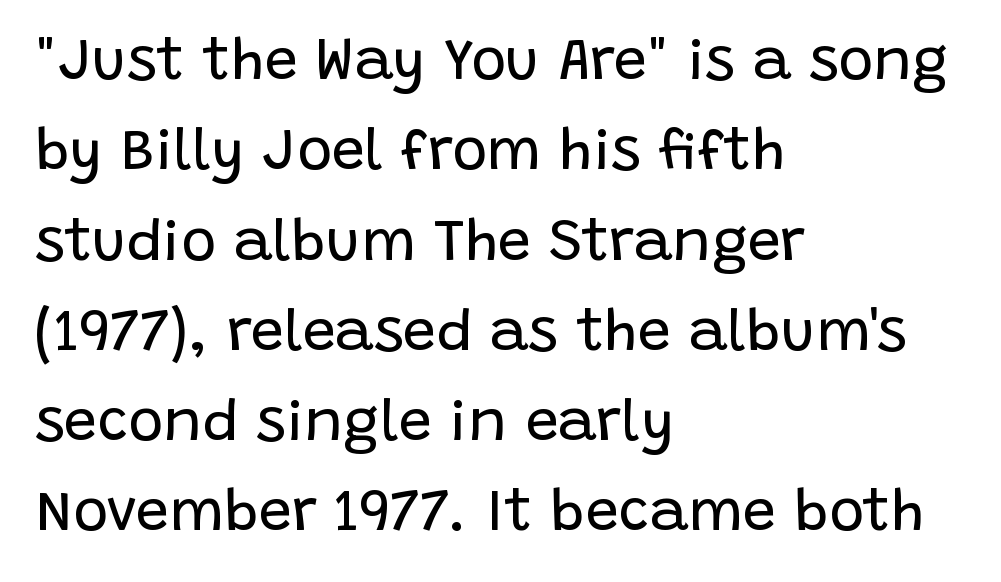
Q: Is the text bold? A: No.
Q: Is the text italic (slanted)? A: No, it is upright.
Q: Is the typeface a serif or a sans-serif typeface? A: Sans-serif.
Q: Is the text underlined? A: No.
Q: How is the paragraph aligned? A: Left-aligned.
Q: Is the spacing between letters normal or unusually wide? A: Normal.
Q: Is the spacing between lines tight, normal or loose? A: Normal.
Q: Width (condensed, normal, or wide)? A: Normal.
Q: Stroke contrast? A: Low.
Q: x-height? A: Large.
Q: Monospaced? A: No.
